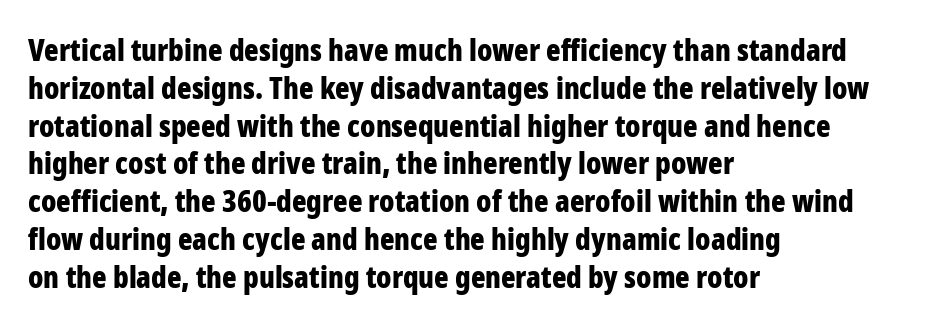
The image shows 30 px bold, condensed sans-serif type, upright; set left-aligned, normal line spacing (1.26x), normal letter spacing, not underlined; low stroke contrast and a medium x-height.
